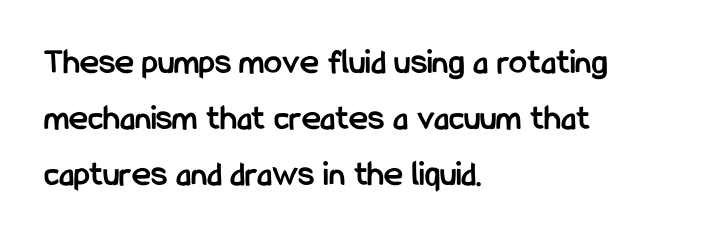
Observe the absence of serifs on each vertical stroke in this sample. Each letter keeps its own natural width here, so spacing adapts to shape. The type sits square on the baseline with zero lean. These lines sit exactly where default settings would place them. Descenders hang freely into open space. Heft: maximum for text — a bold.
